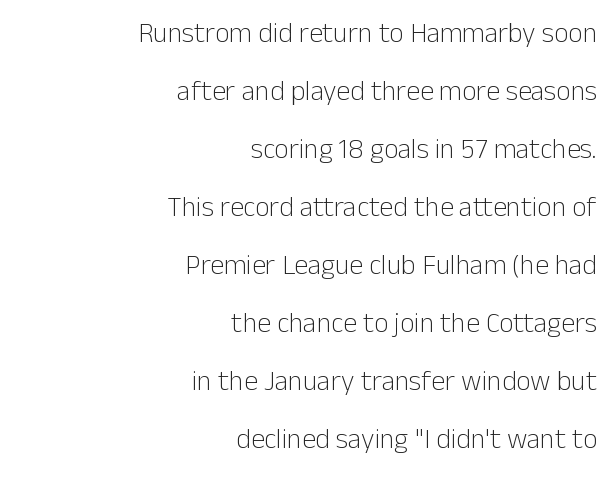
Q: Is the text bold? A: No.
Q: Is the text italic (slanted)? A: No, it is upright.
Q: Is the typeface a serif or a sans-serif typeface? A: Sans-serif.
Q: Is the text underlined? A: No.
Q: How is the paragraph aligned? A: Right-aligned.
Q: Is the spacing between letters normal or unusually wide? A: Normal.
Q: Is the spacing between lines tight, normal or loose? A: Loose.
Q: Width (condensed, normal, or wide)? A: Normal.
Q: Stroke contrast? A: Low.
Q: x-height? A: Medium.
Q: Monospaced? A: No.
